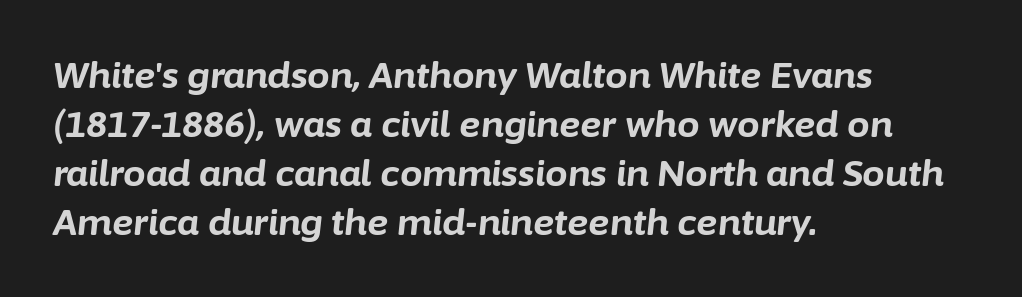
Successive baselines arrive at the customary interval. The space directly below the letters is spotless. Caption: multi-line text, flush left, ragged right. Character widths vary here, with narrow letters taking less room than wide ones.
